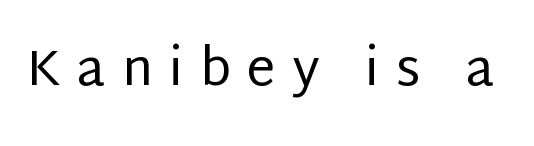
The image shows 51 px regular-weight sans-serif type, upright; set unusually wide letter spacing (+0.32 em), not underlined; low stroke contrast and a large x-height.
